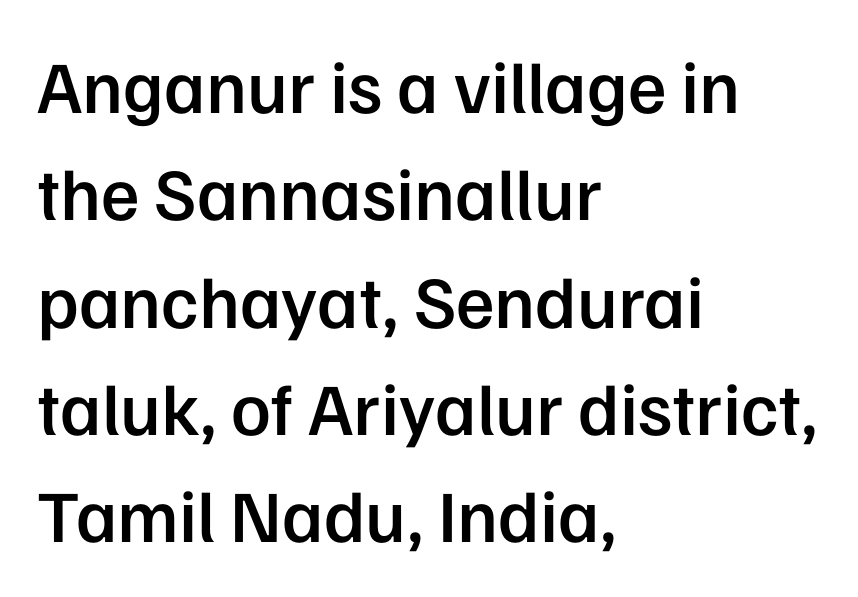
Layout note: lines flush left. Character widths vary here, with narrow letters taking less room than wide ones. I'd call this a sans setting — the letters go barefoot. The face used here is rendered with its standard letterfit. Normally led — the rows are evenly, conventionally spaced. Its strokes are somewhat broadened, the hallmark of semibold type.
